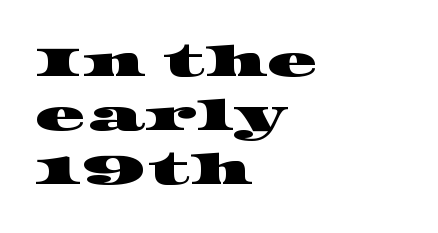
The image shows 42 px wide serif type; set left-aligned, normal line spacing (1.29x), normal letter spacing, not underlined; high stroke contrast and a large x-height.
